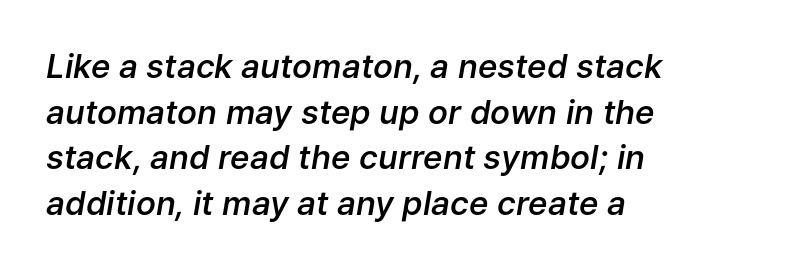
Q: Is the text bold? A: Semi-bold.
Q: Is the text italic (slanted)? A: Yes, it leans right by about 9 degrees.
Q: Is the text underlined? A: No.
Q: How is the paragraph aligned? A: Left-aligned.
Q: Is the spacing between letters normal or unusually wide? A: Normal.
Q: Is the spacing between lines tight, normal or loose? A: Normal.
Q: Width (condensed, normal, or wide)? A: Normal.
Q: Stroke contrast? A: Low.
Q: x-height? A: Medium.
Q: Monospaced? A: No.
